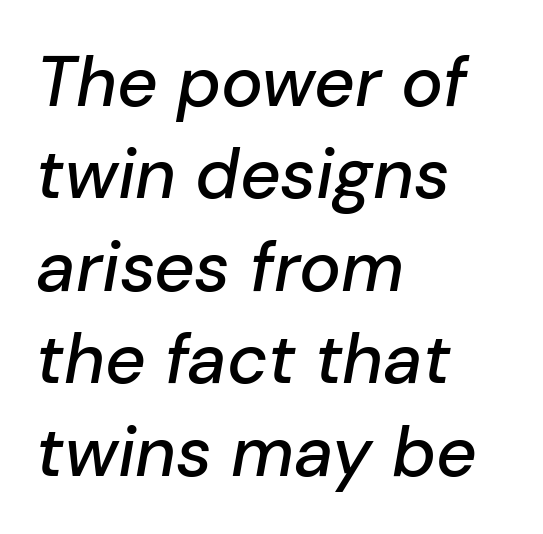
The image shows 70 px text type, italic (leaning right); set left-aligned, normal line spacing (1.32x), normal letter spacing, not underlined; low stroke contrast and a medium x-height.
